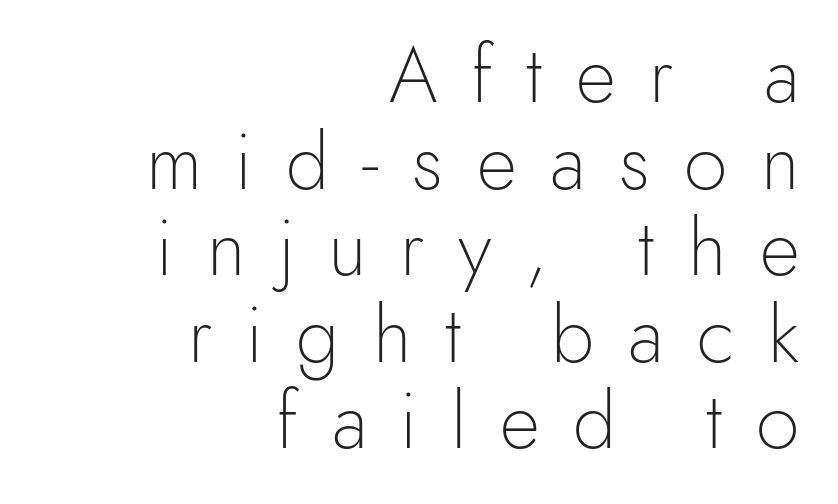
Stem width sits at or under what a default text font uses. If you measured baseline to baseline, you'd find a short distance. What stands out about the letter spacing? Its width — letters are far apart. Note: no serifs on the glyphs.
